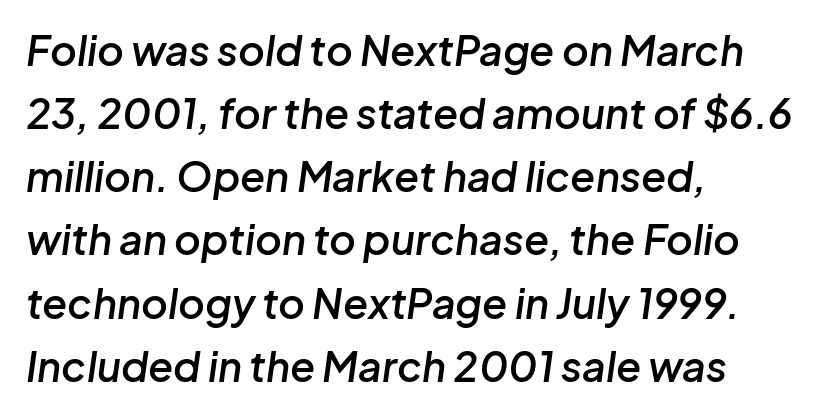
Q: Is the text bold? A: Semi-bold.
Q: Is the text italic (slanted)? A: Yes, it leans right by about 8 degrees.
Q: Is the text underlined? A: No.
Q: How is the paragraph aligned? A: Left-aligned.
Q: Is the spacing between letters normal or unusually wide? A: Normal.
Q: Is the spacing between lines tight, normal or loose? A: Normal.
Q: Width (condensed, normal, or wide)? A: Normal.
Q: Stroke contrast? A: Low.
Q: x-height? A: Medium.
Q: Monospaced? A: No.
